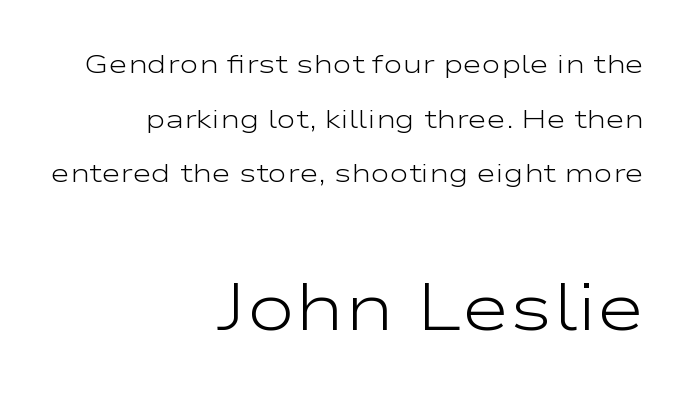
A student would call this right alignment; a typographer would say flush right, rag left. Plain, unruled lines of type. These lines are rendered in a variable-pitch font. Nothing sits at the stroke ends, so this counts as sans-serif.
